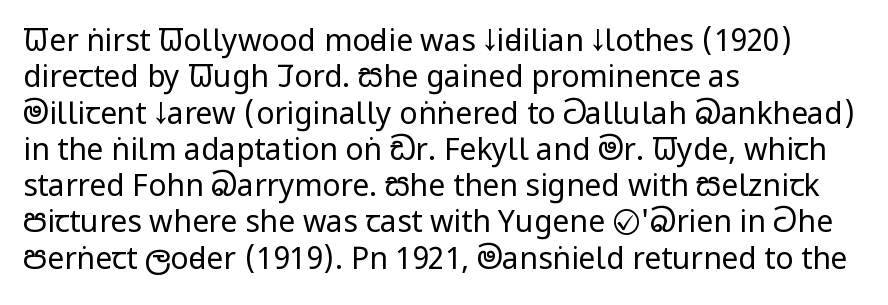
The image shows 30 px regular-weight, condensed sans-serif type, upright; set left-aligned, line spacing 1.21x, normal letter spacing, not underlined; low stroke contrast and a large x-height.
